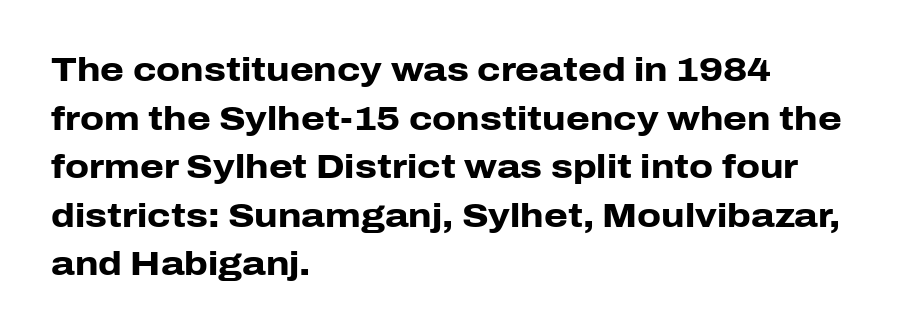
Typeset ragged right — the left edge is the straight one. Rule under the text: the space is simply empty. Nothing sits at the stroke ends, so this counts as sans-serif. A typesetter would call this proportional, since set widths differ per character. Italic: no, the glyphs are upright roman.
